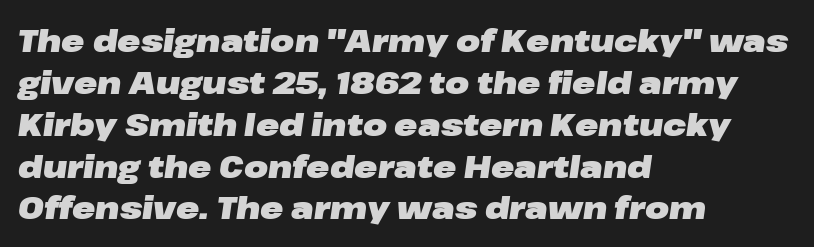
Q: Is the text bold? A: Yes.
Q: Is the text italic (slanted)? A: Yes, it leans right by about 8 degrees.
Q: Is the text underlined? A: No.
Q: How is the paragraph aligned? A: Left-aligned.
Q: Is the spacing between letters normal or unusually wide? A: Normal.
Q: Is the spacing between lines tight, normal or loose? A: Normal.
Q: Width (condensed, normal, or wide)? A: Wide.
Q: Stroke contrast? A: Low.
Q: x-height? A: Medium.
Q: Monospaced? A: No.
